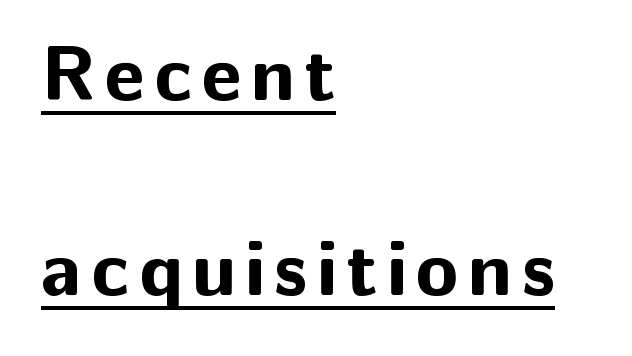
The image shows 78 px bold sans-serif type, upright; set left-aligned, loose line spacing (2.5x), underlined; low stroke contrast and a medium x-height.
